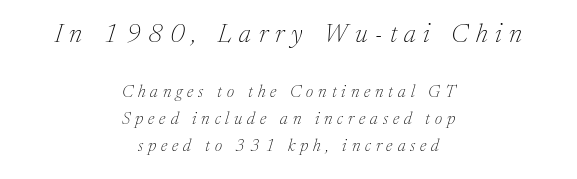
These glyphs show unthickened strokes, regular width or finer. Display-style spreading of the glyphs; the letterfit is very open. Summary of vertical rhythm: regular, with standard interline spacing. The zone under the glyphs is completely vacant. Size hierarchy here favors the leading block over the trailing one. Would a proofreader flag this as italicized? Yes.
